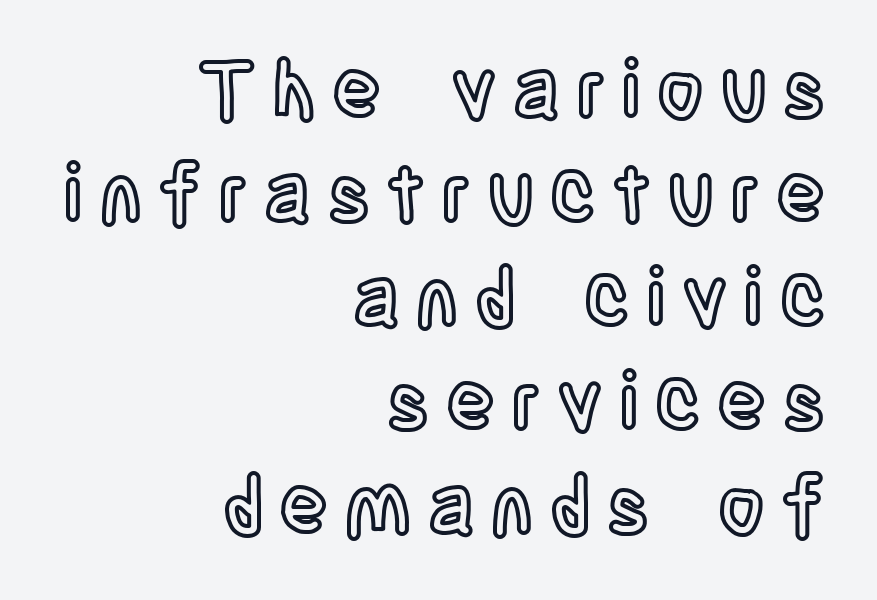
Q: Is the text italic (slanted)? A: No, it is upright.
Q: Is the text underlined? A: No.
Q: How is the paragraph aligned? A: Right-aligned.
Q: Is the spacing between letters normal or unusually wide? A: Unusually wide.
Q: Is the spacing between lines tight, normal or loose? A: Normal.
Q: Width (condensed, normal, or wide)? A: Condensed.
Q: x-height? A: Large.
Q: Monospaced? A: No.
